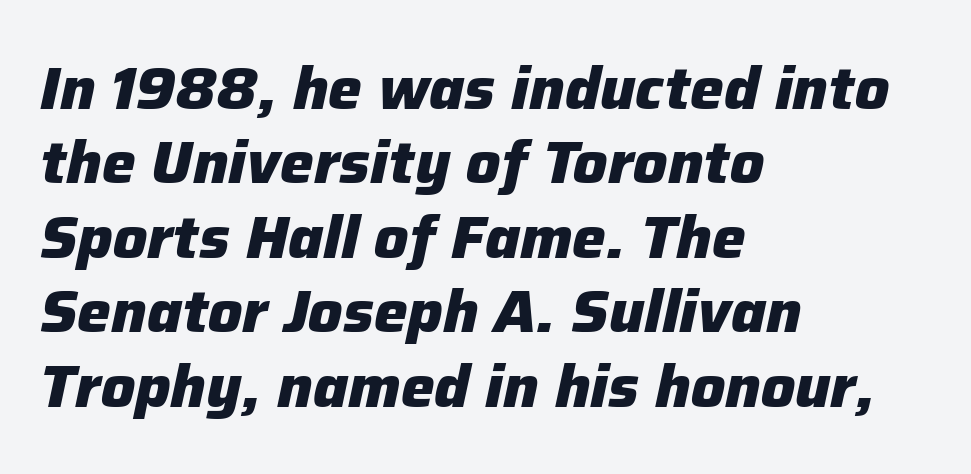
Q: Is the text bold? A: Yes.
Q: Is the text italic (slanted)? A: Yes, it leans right by about 12 degrees.
Q: Is the text underlined? A: No.
Q: How is the paragraph aligned? A: Left-aligned.
Q: Is the spacing between letters normal or unusually wide? A: Normal.
Q: Width (condensed, normal, or wide)? A: Normal.
Q: Stroke contrast? A: Low.
Q: x-height? A: Medium.
Q: Monospaced? A: No.
